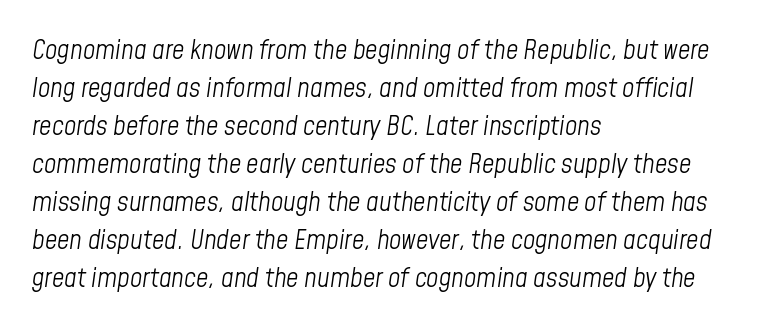
The area under the type is left untouched. Is the stroke heavy? The answer is a plain regular-or-lighter. Slant detected: the letters are inclined. Letter spacing: default. Normally led — the rows are evenly, conventionally spaced. The text block is weighted toward the left margin, trailing off unevenly rightward.
